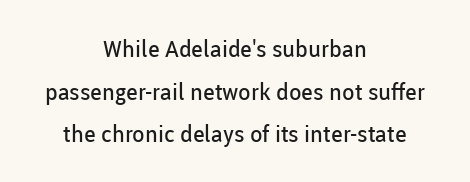
{"italic": "no", "bold": "no", "underline": "no", "align": "center", "line_spacing_ratio": 1.85, "letter_spacing": "normal", "letter_spacing_em": 0.0, "glyph_px": 23}
